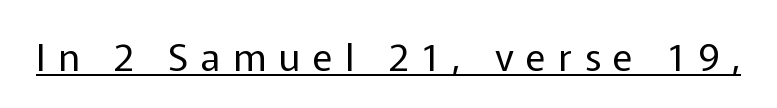
Compared with typical body copy, the letter spacing here is much looser. Unlike italic type, these characters show no tilt at all. Underline: present. Think of a printed novel: that variable character pitch is what you see here.
